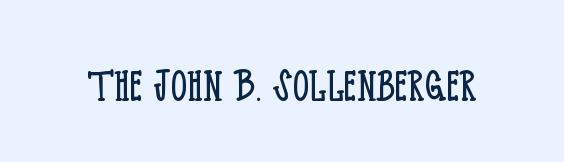
Q: Is the text bold? A: No.
Q: Is the text italic (slanted)? A: No, it is upright.
Q: Is the typeface a serif or a sans-serif typeface? A: Serif.
Q: Is the text underlined? A: No.
Q: Is the spacing between letters normal or unusually wide? A: Normal.
Q: Width (condensed, normal, or wide)? A: Condensed.
Q: Stroke contrast? A: Low.
Q: x-height? A: Large.
Q: Monospaced? A: No.
